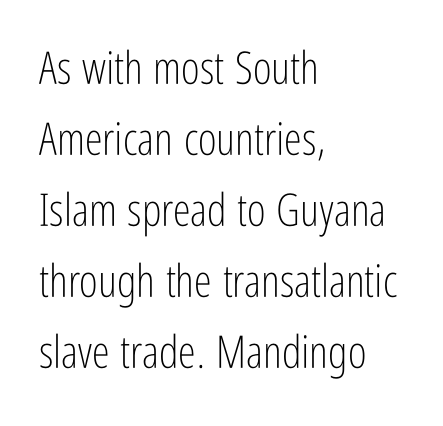
{"serif": "no", "italic": "no", "bold": "no", "weight": "light", "width": "condensed", "stroke_contrast": "low", "x_height": "medium", "monospaced": "no", "underline": "no", "align": "left", "line_spacing": "normal", "line_spacing_ratio": 1.58, "letter_spacing": "normal", "letter_spacing_em": 0.0, "glyph_px": 45}
